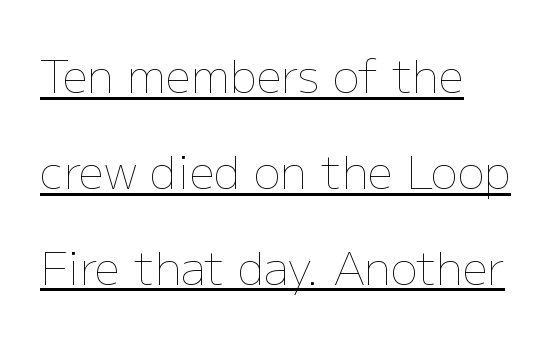
{"italic": "no", "bold": "no", "weight": "thin", "width": "normal", "stroke_contrast": "low", "x_height": "medium", "monospaced": "no", "underline": "yes", "align": "left", "line_spacing": "loose", "line_spacing_ratio": 2.13, "letter_spacing": "normal", "letter_spacing_em": 0.0, "glyph_px": 45}
